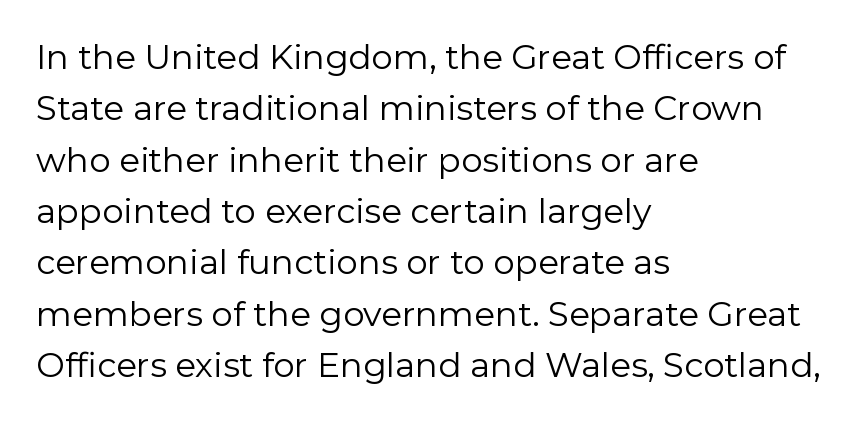
Q: Is the text bold? A: No.
Q: Is the text italic (slanted)? A: No, it is upright.
Q: Is the typeface a serif or a sans-serif typeface? A: Sans-serif.
Q: Is the text underlined? A: No.
Q: How is the paragraph aligned? A: Left-aligned.
Q: Is the spacing between letters normal or unusually wide? A: Normal.
Q: Is the spacing between lines tight, normal or loose? A: Normal.
Q: Width (condensed, normal, or wide)? A: Normal.
Q: Stroke contrast? A: Low.
Q: x-height? A: Medium.
Q: Monospaced? A: No.
